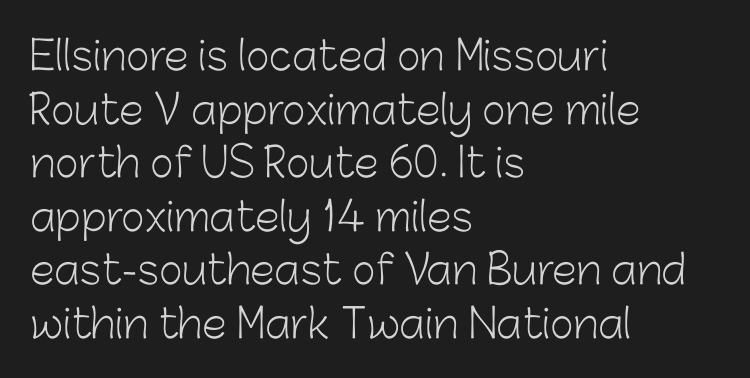
Each stroke keeps to a modest, everyday thickness or less. The rendering anchors every line to the left-hand side. Character widths vary here, with narrow letters taking less room than wide ones. Italic: no, the glyphs are upright roman.
